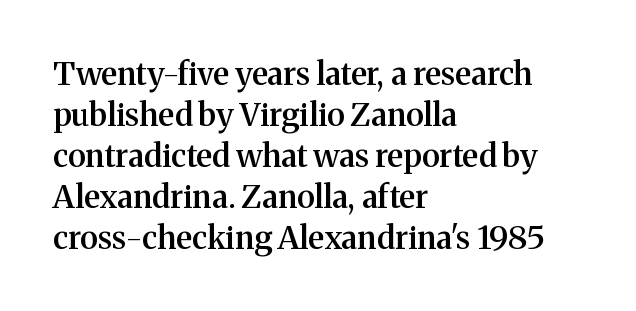
The image shows 32 px semibold serif type, upright; set left-aligned, normal line spacing (1.28x), normal letter spacing, not underlined; medium stroke contrast and a medium x-height.
